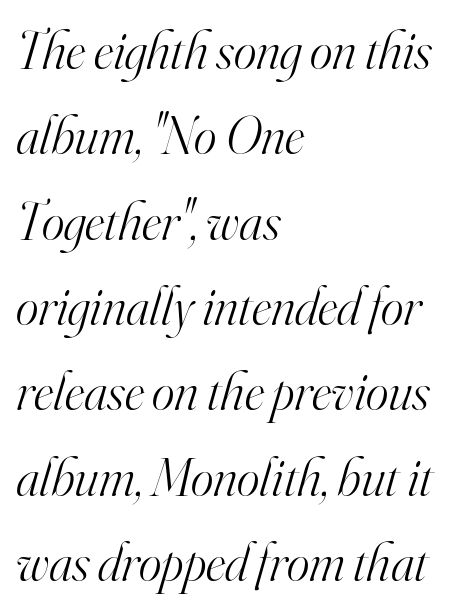
{"serif": "yes", "italic": "yes", "lean": "right", "slant_degrees": 16, "bold": "no", "weight": "light", "width": "normal", "stroke_contrast": "high", "x_height": "small", "monospaced": "no", "underline": "no", "align": "left", "line_spacing": "normal", "line_spacing_ratio": 1.58, "letter_spacing": "normal", "letter_spacing_em": 0.0, "glyph_px": 54}
